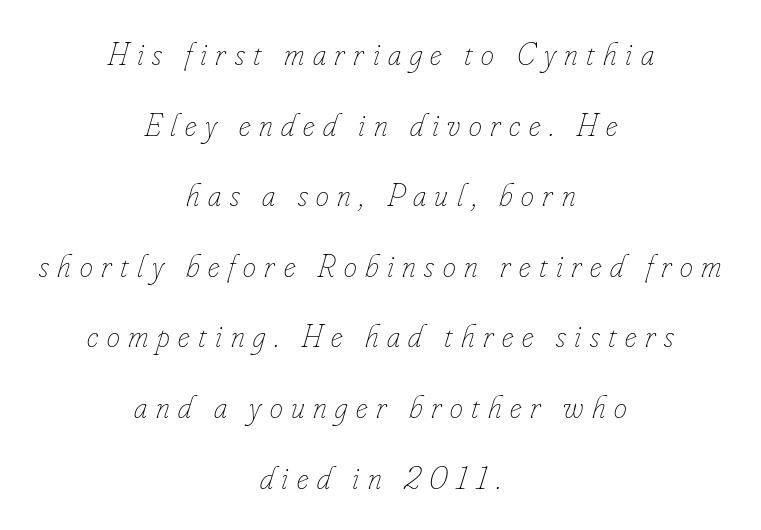
{"italic": "yes", "lean": "right", "slant_degrees": 16, "bold": "no", "weight": "thin", "width": "condensed", "stroke_contrast": "low", "x_height": "small", "monospaced": "no", "underline": "no", "align": "center", "line_spacing": "loose", "line_spacing_ratio": 2.14, "letter_spacing": "wide", "letter_spacing_em": 0.26, "glyph_px": 33}
